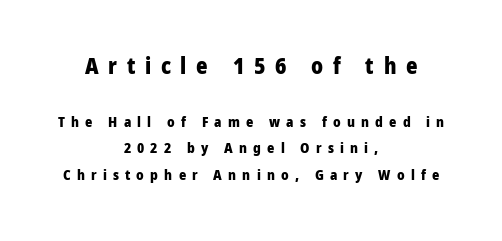
The strokes are fattened all the way to bold. The space between consecutive lines is lavish. The upper block of text is set noticeably larger than the block beneath it. The rendering inserts visible extra space after every character. These lines were composed using upright roman letters. The foot of each line stays bare and open.
